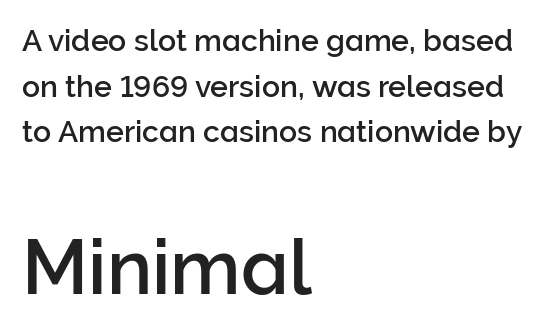
{"serif": "no", "italic": "no", "width": "normal", "stroke_contrast": "low", "x_height": "medium", "monospaced": "no", "underline": "no", "align": "left", "line_spacing": "normal", "line_spacing_ratio": 1.52, "letter_spacing": "normal", "letter_spacing_em": 0.0, "larger_block": "second", "size_ratio": 2.53, "glyph_px": 76}
